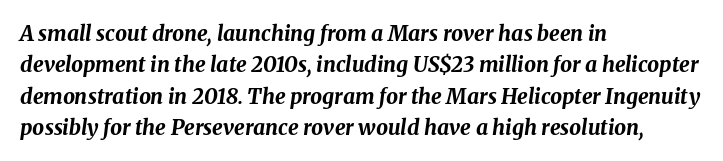
{"italic": "yes", "lean": "right", "slant_degrees": 8, "bold": "yes", "underline": "no", "align": "left", "line_spacing": "normal", "line_spacing_ratio": 1.49, "letter_spacing": "normal", "letter_spacing_em": 0.0, "glyph_px": 21}
